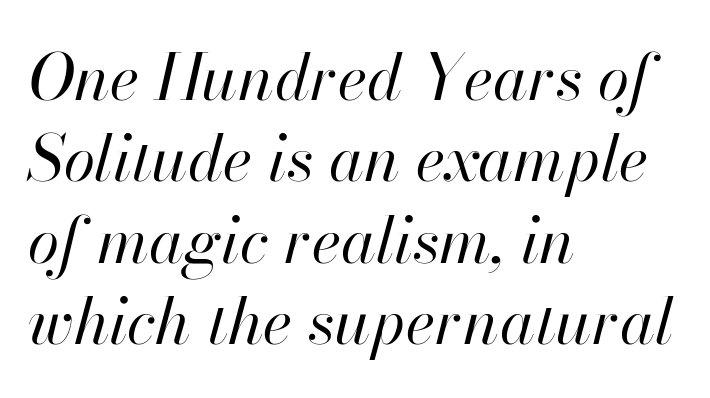
Q: Is the text bold? A: No.
Q: Is the text italic (slanted)? A: Yes, it leans right by about 13 degrees.
Q: Is the text underlined? A: No.
Q: How is the paragraph aligned? A: Left-aligned.
Q: Is the spacing between letters normal or unusually wide? A: Normal.
Q: Is the spacing between lines tight, normal or loose? A: Normal.
Q: Width (condensed, normal, or wide)? A: Normal.
Q: Stroke contrast? A: High.
Q: x-height? A: Small.
Q: Monospaced? A: No.
